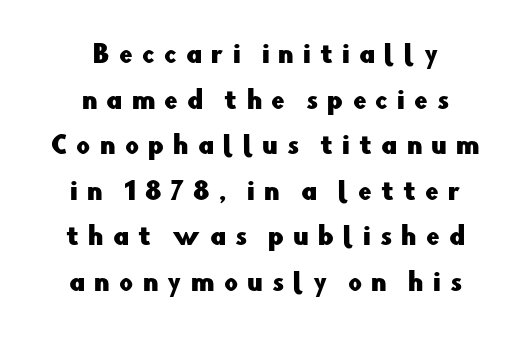
The image shows 24 px text type, upright; set centered, loose line spacing (1.9x), unusually wide letter spacing (+0.38 em), not underlined.
